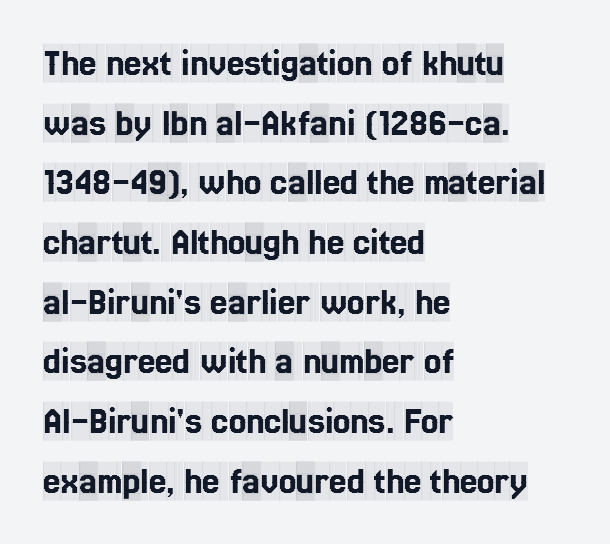
The typesetter chose a ragged-right arrangement here. When letters stand straight like this, we call the style roman or upright. Words float on clear page, feet unadorned. Regarding serifs, this sample has them. The passage shown is typed in a proportional face where columns would drift.
